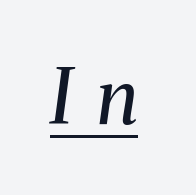
Note the varied advance widths — an 'i' is clearly narrower than an 'm'. The weight tops out at a normal text grade. Regarding serifs, this sample has them. Has an underline been added? It has. Looking at the ascenders, they clearly lean. In terms of letterspacing, this is a distinctly airy, spread setting.
